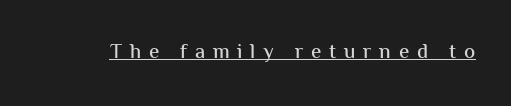
The image shows 21 px text type, upright; set unusually wide letter spacing (+0.37 em), underlined.
